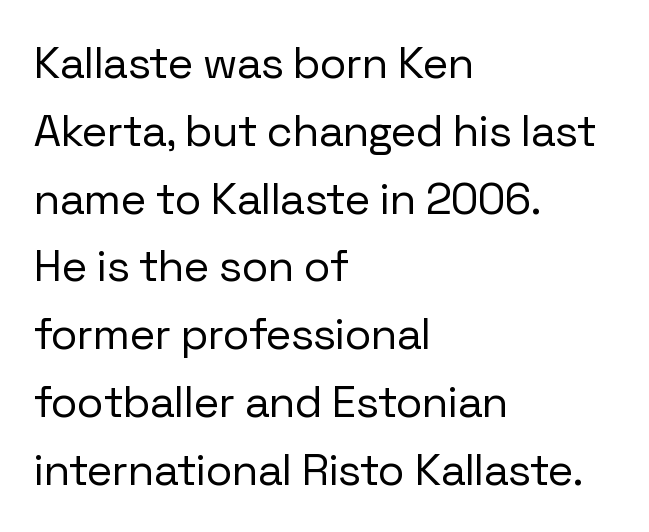
Note: no serifs on the glyphs. A normal amount of white space separates one row of letters from the next. The paragraph has a hard left edge and a soft right edge. The letters look calm and open, with moderate or lighter stems. The passage shown is not underscored anywhere. Between one letter and the next there's only the usual sliver of space.
